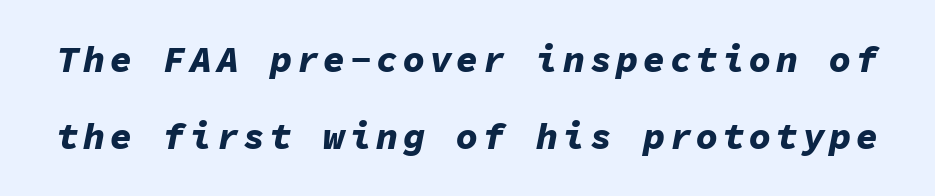
The image shows 37 px bold type, italic (leaning right), monospaced; set loose line spacing (2.09x), not underlined; low stroke contrast and a medium x-height.
